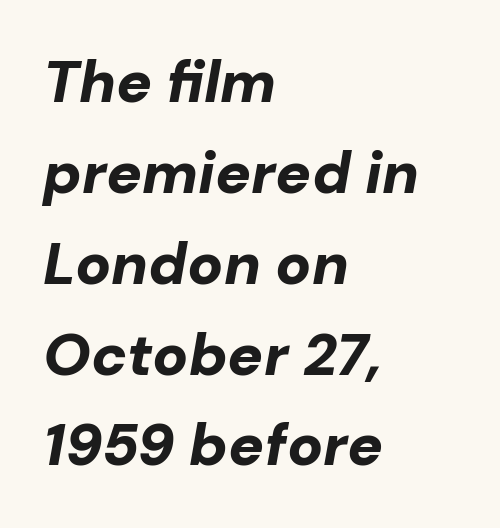
The image shows 59 px bold type, italic (leaning right); set left-aligned, normal line spacing (1.54x), normal letter spacing, not underlined; low stroke contrast and a medium x-height.
